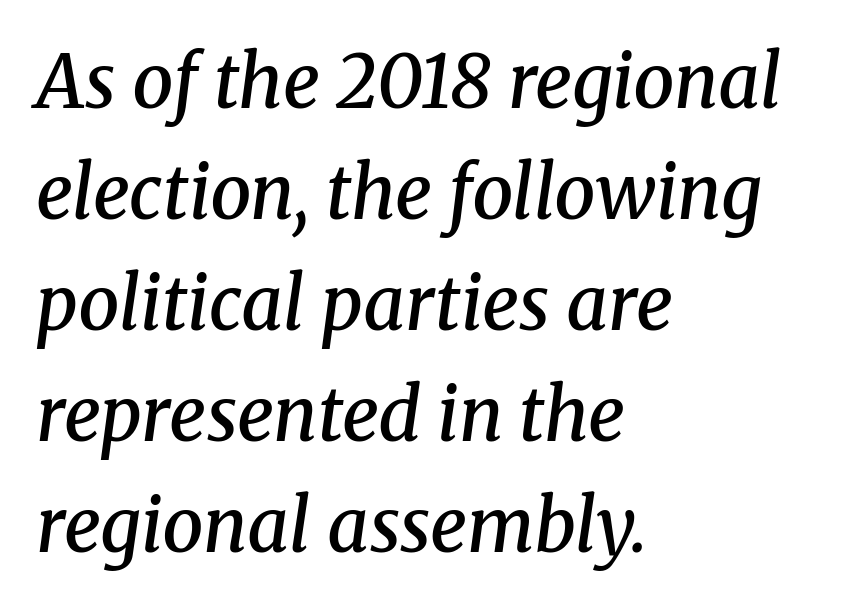
The image shows 73 px semibold serif type, italic (leaning right); set left-aligned, normal line spacing (1.52x), normal letter spacing, not underlined; medium stroke contrast and a medium x-height.
